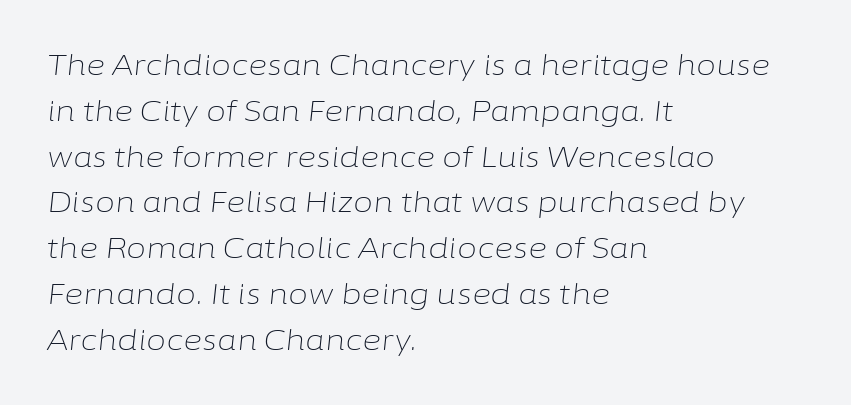
Q: Is the text bold? A: No.
Q: Is the text italic (slanted)? A: Yes, it leans right by about 6 degrees.
Q: Is the text underlined? A: No.
Q: How is the paragraph aligned? A: Left-aligned.
Q: Is the spacing between letters normal or unusually wide? A: Normal.
Q: Is the spacing between lines tight, normal or loose? A: Normal.
Q: Width (condensed, normal, or wide)? A: Normal.
Q: Stroke contrast? A: Low.
Q: x-height? A: Medium.
Q: Monospaced? A: No.
